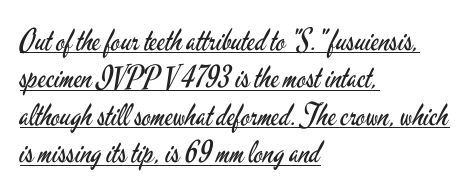
Q: Is the text bold? A: No.
Q: Is the text italic (slanted)? A: Yes.
Q: Is the typeface a serif or a sans-serif typeface? A: Sans-serif.
Q: Is the text underlined? A: Yes.
Q: How is the paragraph aligned? A: Left-aligned.
Q: Is the spacing between letters normal or unusually wide? A: Normal.
Q: Is the spacing between lines tight, normal or loose? A: Normal.
Q: Width (condensed, normal, or wide)? A: Condensed.
Q: Stroke contrast? A: Low.
Q: x-height? A: Small.
Q: Monospaced? A: No.
